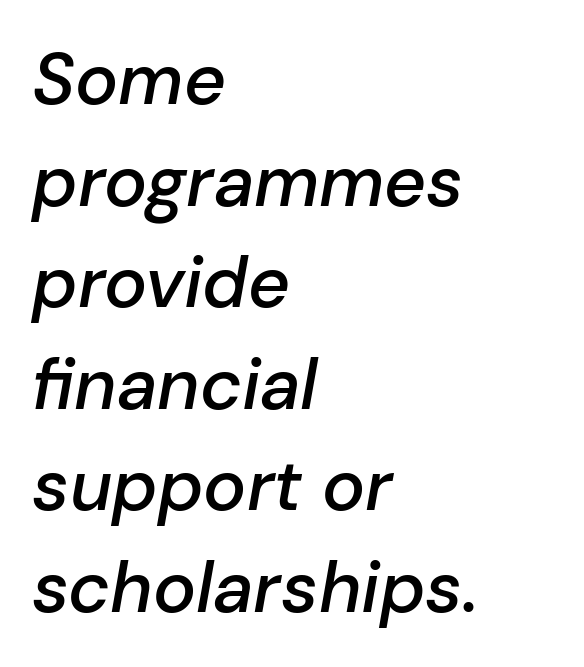
{"italic": "yes", "lean": "right", "slant_degrees": 10, "bold": "semi", "weight": "semibold", "width": "normal", "stroke_contrast": "low", "x_height": "medium", "monospaced": "no", "underline": "no", "align": "left", "line_spacing": "normal", "line_spacing_ratio": 1.41, "letter_spacing": "normal", "letter_spacing_em": 0.0, "glyph_px": 72}
